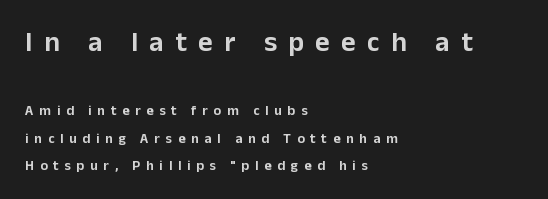
Q: Is the text italic (slanted)? A: No, it is upright.
Q: Is the typeface a serif or a sans-serif typeface? A: Sans-serif.
Q: Is the text underlined? A: No.
Q: How is the paragraph aligned? A: Left-aligned.
Q: Is the spacing between letters normal or unusually wide? A: Unusually wide.
Q: Is the spacing between lines tight, normal or loose? A: Loose.
Q: Which block of text is set in a larger size, the first (top) or the second (bottom)? A: The first (top) one.
Q: Width (condensed, normal, or wide)? A: Normal.
Q: Stroke contrast? A: Low.
Q: x-height? A: Medium.
Q: Monospaced? A: No.
